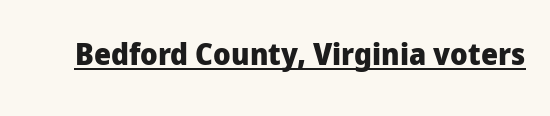
The image shows 30 px heavy sans-serif type, upright; set normal letter spacing, underlined; low stroke contrast and a medium x-height.
